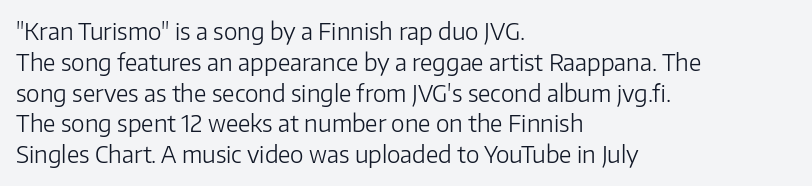
The image shows 23 px text type, upright; set left-aligned, normal line spacing (1.34x), normal letter spacing, not underlined.
